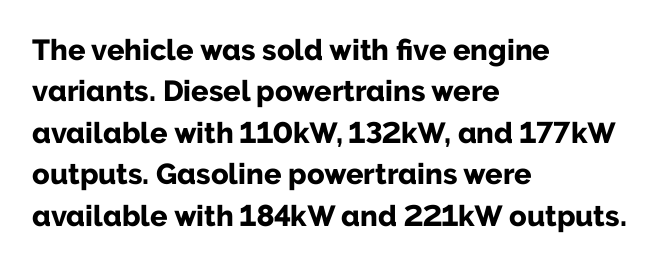
The image shows 29 px bold sans-serif type, upright; set left-aligned, normal line spacing (1.43x), normal letter spacing, not underlined; low stroke contrast and a medium x-height.
